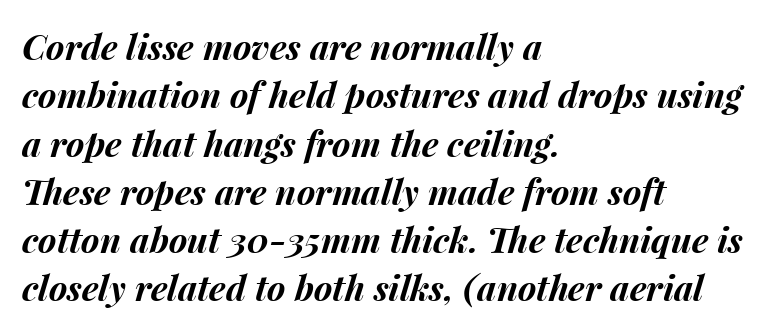
The image shows 35 px bold type, italic (leaning right); set left-aligned, normal line spacing (1.38x), normal letter spacing, not underlined; medium stroke contrast and a medium x-height.
